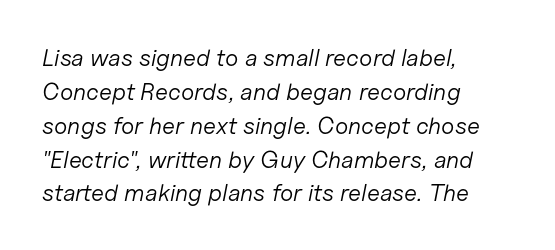
The image shows 24 px text type, italic (leaning right); set left-aligned, normal line spacing (1.41x), normal letter spacing, not underlined.
